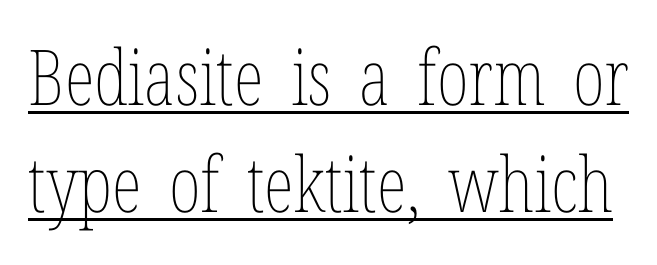
The face used here is proportionally spaced, like ordinary book or web type. The tracking reads as untouched default to a designer's eye. Nothing heavy about these letters — not bold at all. Vertical strokes here are truly vertical. A rule runs beneath these lines of type.
